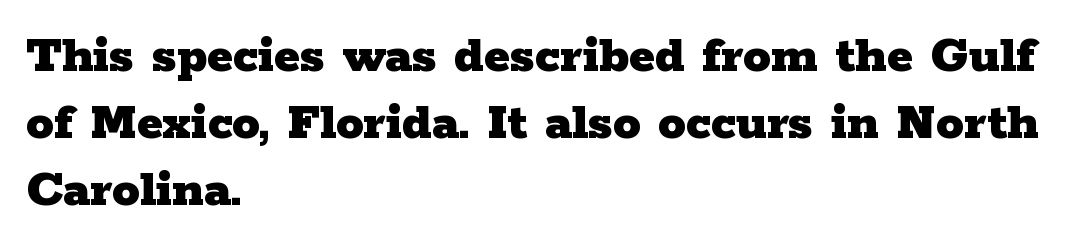
{"serif": "yes", "italic": "no", "bold": "yes", "weight": "heavy", "width": "wide", "stroke_contrast": "low", "x_height": "medium", "monospaced": "no", "underline": "no", "align": "left", "line_spacing_ratio": 1.22, "letter_spacing": "normal", "letter_spacing_em": 0.0, "glyph_px": 55}
